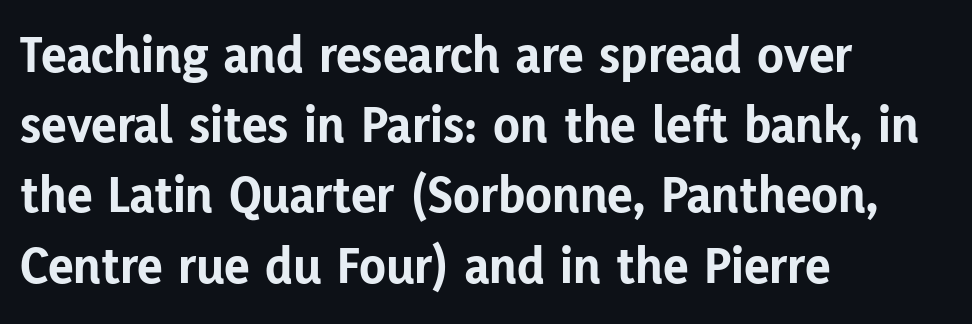
Q: Is the text bold? A: Yes.
Q: Is the text italic (slanted)? A: No, it is upright.
Q: Is the typeface a serif or a sans-serif typeface? A: Sans-serif.
Q: Is the text underlined? A: No.
Q: How is the paragraph aligned? A: Left-aligned.
Q: Is the spacing between letters normal or unusually wide? A: Normal.
Q: Is the spacing between lines tight, normal or loose? A: Normal.
Q: Width (condensed, normal, or wide)? A: Normal.
Q: Stroke contrast? A: Low.
Q: x-height? A: Medium.
Q: Monospaced? A: No.
